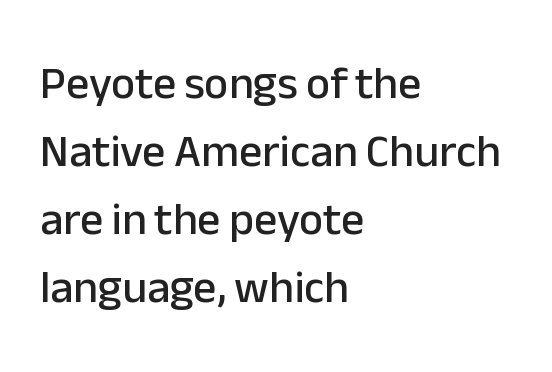
The image shows 46 px sans-serif type, upright; set left-aligned, normal line spacing (1.48x), normal letter spacing, not underlined; low stroke contrast and a medium x-height.
